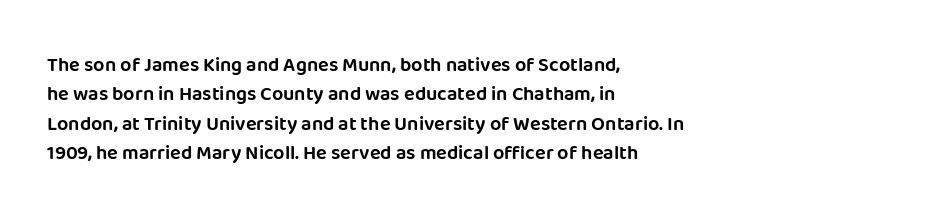
The image shows 20 px text type, upright; set left-aligned, normal line spacing (1.47x), normal letter spacing, not underlined.
